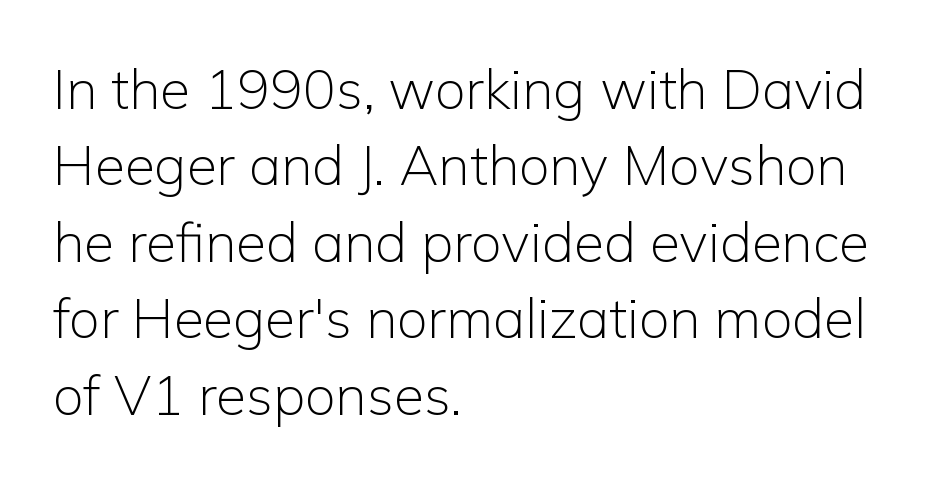
{"serif": "no", "italic": "no", "bold": "no", "weight": "light", "width": "normal", "stroke_contrast": "low", "x_height": "medium", "monospaced": "no", "underline": "no", "align": "left", "line_spacing": "normal", "line_spacing_ratio": 1.39, "letter_spacing": "normal", "letter_spacing_em": 0.0, "glyph_px": 55}
